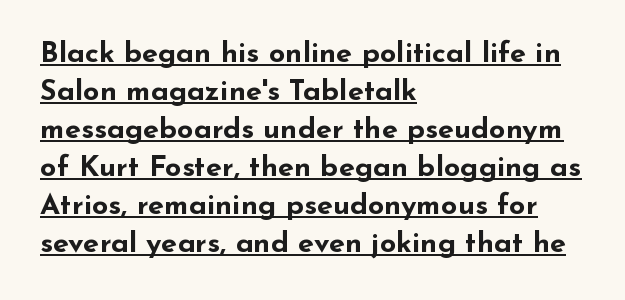
{"serif": "no", "italic": "no", "bold": "yes", "weight": "bold", "width": "wide", "stroke_contrast": "low", "x_height": "small", "monospaced": "no", "underline": "yes", "align": "left", "line_spacing": "normal", "line_spacing_ratio": 1.31, "letter_spacing": "normal", "letter_spacing_em": 0.0, "glyph_px": 29}
